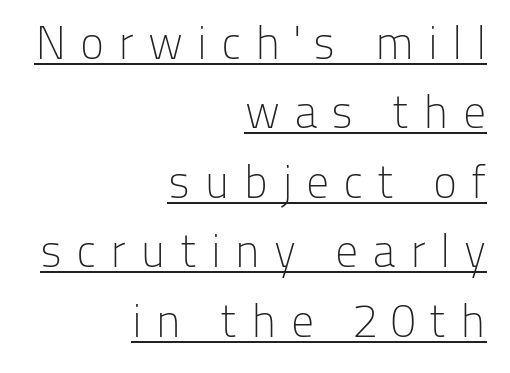
The image shows 46 px light sans-serif type, upright; set right-aligned, normal line spacing (1.51x), unusually wide letter spacing (+0.3 em), underlined; low stroke contrast and a medium x-height.
